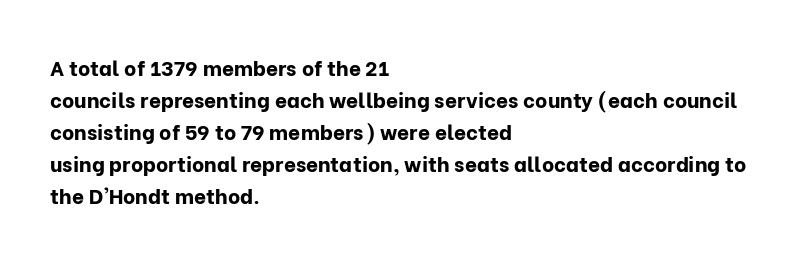
The type sits square on the baseline with zero lean. Summary of weight: heavy, a full bold. Interline gaps are of average width in this sample. The type is set solid horizontally, with unmodified tracking. Underline: absent.
